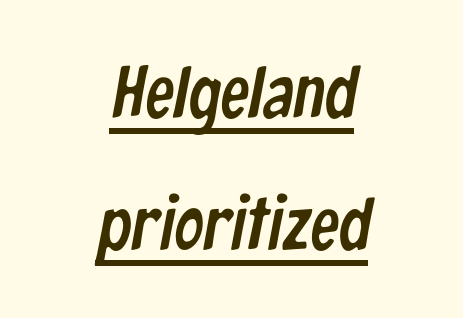
Visually the block forms a symmetrical silhouette, jagged on both flanks. Looks like regular typesetting: each glyph gets only the width it needs. Look at the tracking — it's just the regular setting, nothing added. Are there feet on the stems? There aren't — it's a sans. A rule runs beneath these lines of type.
